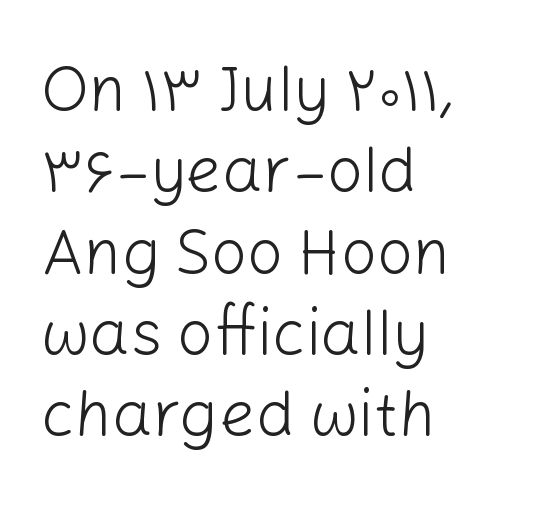
The letters stand upright; this is a roman face. The block of text has a typical density, with ordinary space between rows. Bold? No — there's no thickening of the strokes. Observe the absence of serifs on each vertical stroke in this sample. Clear beneath every line of the passage. The letterforms sit shoulder to shoulder at normal distance.
